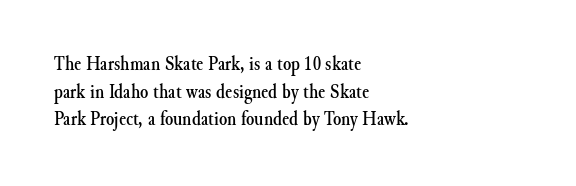
Q: Is the text italic (slanted)? A: No, it is upright.
Q: Is the text underlined? A: No.
Q: How is the paragraph aligned? A: Left-aligned.
Q: Is the spacing between letters normal or unusually wide? A: Normal.
Q: Is the spacing between lines tight, normal or loose? A: Normal.
